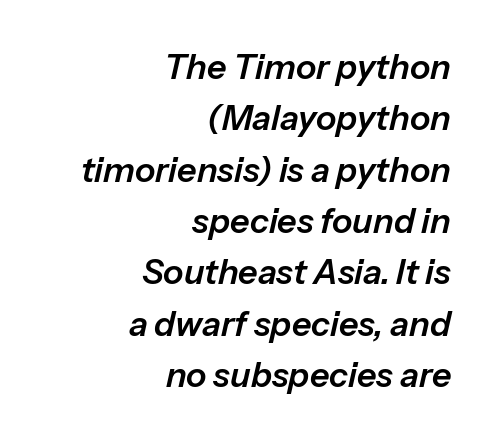
The image shows 34 px text type, italic (leaning right); set right-aligned, normal line spacing (1.51x), normal letter spacing, not underlined; low stroke contrast and a medium x-height.
